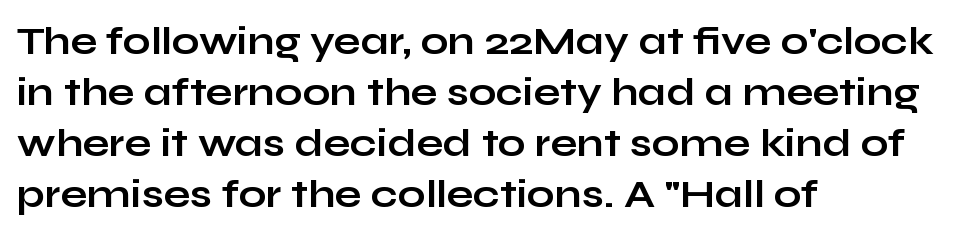
{"serif": "no", "italic": "no", "bold": "yes", "weight": "bold", "width": "wide", "stroke_contrast": "low", "x_height": "medium", "monospaced": "no", "underline": "no", "align": "left", "line_spacing": "normal", "line_spacing_ratio": 1.31, "letter_spacing": "normal", "letter_spacing_em": 0.0, "glyph_px": 39}
